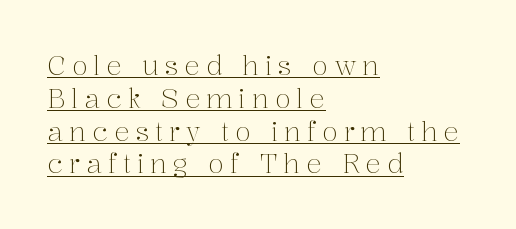
Q: Is the text bold? A: No.
Q: Is the text italic (slanted)? A: No, it is upright.
Q: Is the text underlined? A: Yes.
Q: How is the paragraph aligned? A: Left-aligned.
Q: Is the spacing between letters normal or unusually wide? A: Unusually wide.
Q: Is the spacing between lines tight, normal or loose? A: Normal.
